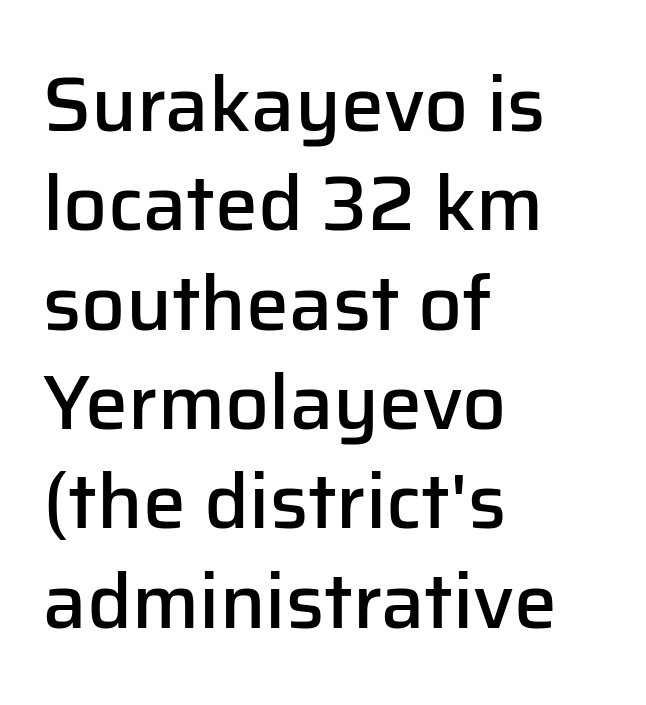
This is roman type, the default non-slanted kind. Stems and bowls a touch heavier than normal — semibold. Regular leading. Which margin do the lines hug? The left one — the right edge is uneven.
